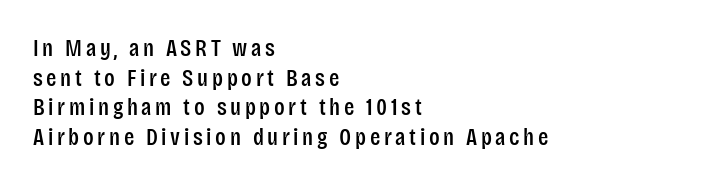
{"italic": "no", "underline": "no", "align": "left", "line_spacing_ratio": 1.23, "glyph_px": 24}
